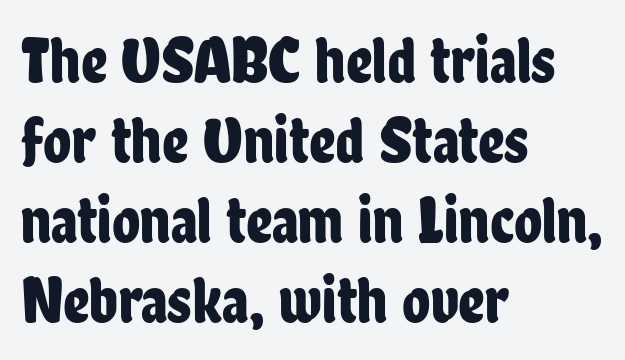
The image shows 65 px condensed sans-serif type, upright; set left-aligned, line spacing 1.23x, normal letter spacing, not underlined; low stroke contrast and a medium x-height.
